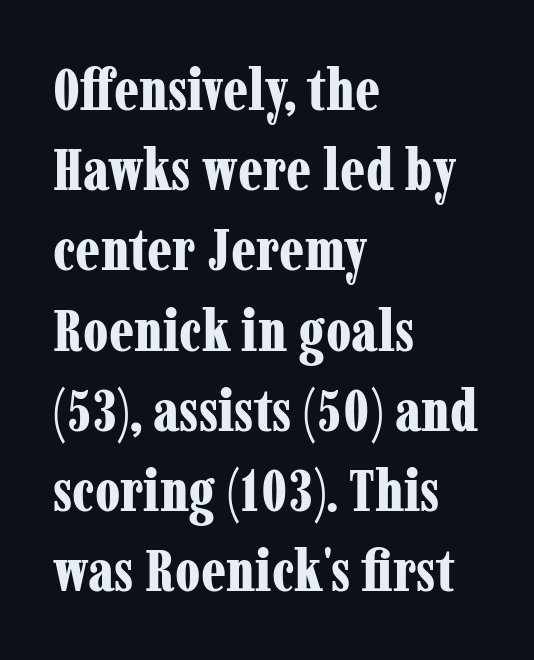
The image shows 59 px bold, condensed serif type, upright; set left-aligned, normal line spacing (1.36x), normal letter spacing, not underlined; low stroke contrast and a medium x-height.
